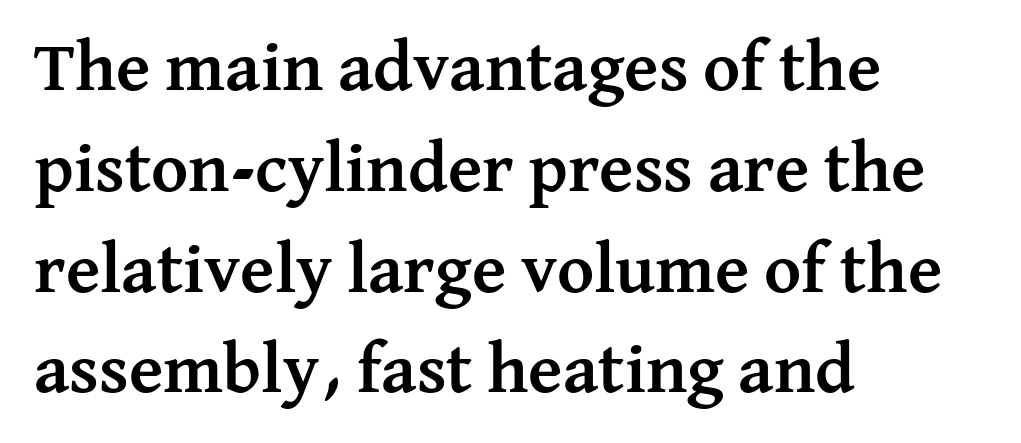
A typesetter would call this leading conventional body-copy spacing. Spacing verdict: proportional, widths tailored to each character. Underlining? Definitely not there. The text was rendered using a seriffed face with decorative stroke endings. The sample has been set heavy, in full bold. The typography opts for an upright posture over an oblique one.
